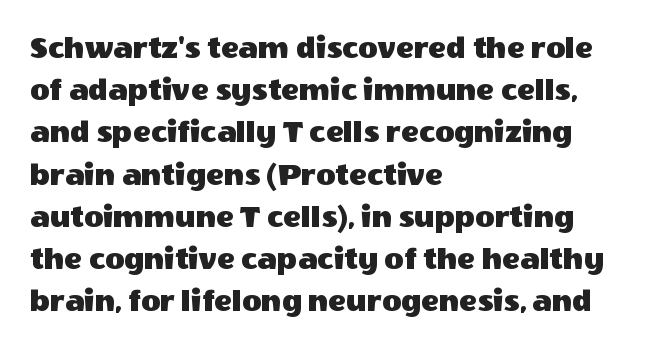
{"serif": "no", "italic": "no", "width": "normal", "x_height": "large", "monospaced": "no", "underline": "no", "align": "left", "line_spacing": "normal", "line_spacing_ratio": 1.28, "letter_spacing": "normal", "letter_spacing_em": 0.0, "glyph_px": 33}
